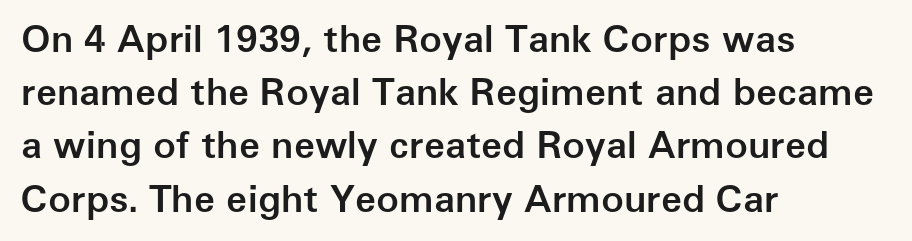
{"serif": "no", "italic": "no", "bold": "semi", "weight": "semibold", "width": "normal", "stroke_contrast": "low", "x_height": "medium", "monospaced": "no", "underline": "no", "align": "left", "line_spacing": "normal", "line_spacing_ratio": 1.4, "letter_spacing": "normal", "letter_spacing_em": 0.0, "glyph_px": 38}
